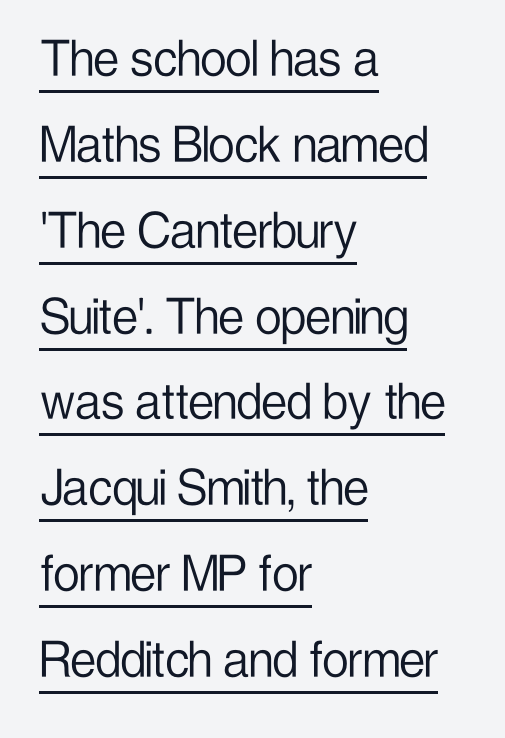
In terms of leading, this rendering sits right in the middle. These lines were composed using upright roman letters. Varying glyph widths throughout — classic text-font behaviour. A typesetter would label this face a sans. Standard letterfit; no display-style spreading of the glyphs.
